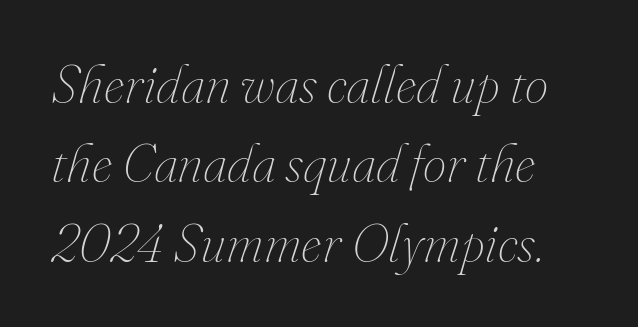
Q: Is the text bold? A: No.
Q: Is the text italic (slanted)? A: Yes, it leans right by about 16 degrees.
Q: Is the text underlined? A: No.
Q: Is the spacing between letters normal or unusually wide? A: Normal.
Q: Is the spacing between lines tight, normal or loose? A: Normal.
Q: Width (condensed, normal, or wide)? A: Normal.
Q: Stroke contrast? A: Medium.
Q: x-height? A: Small.
Q: Monospaced? A: No.
